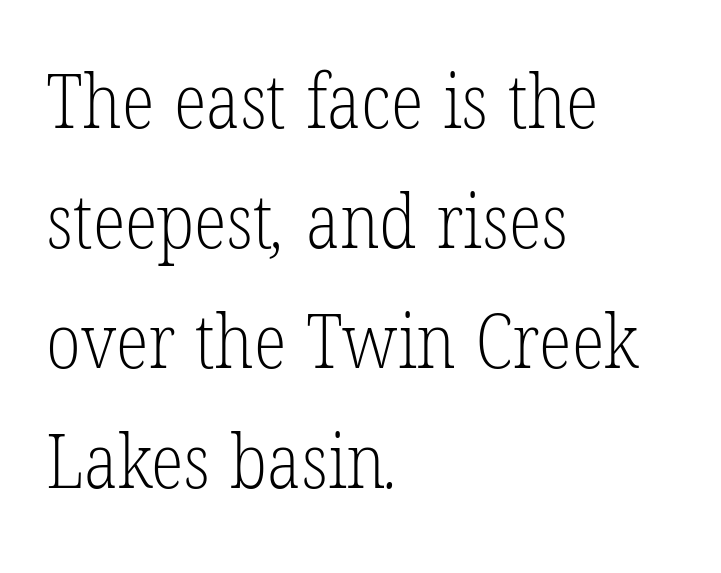
{"serif": "yes", "bold": "no", "weight": "light", "width": "condensed", "stroke_contrast": "low", "x_height": "medium", "monospaced": "no", "underline": "no", "align": "left", "line_spacing": "normal", "line_spacing_ratio": 1.58, "letter_spacing": "normal", "letter_spacing_em": 0.0, "glyph_px": 76}
